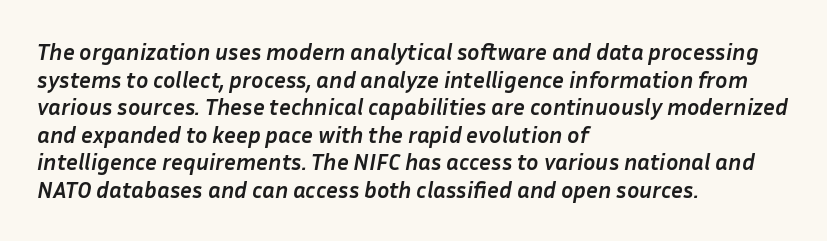
The image shows 23 px bold type, italic (leaning right); set left-aligned, line spacing 1.2x, normal letter spacing, not underlined.
